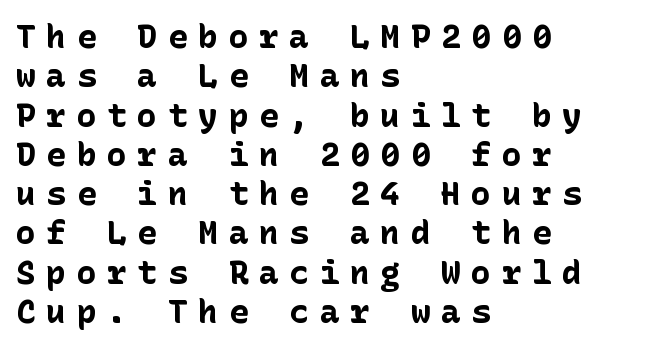
Q: Is the text bold? A: Yes.
Q: Is the text italic (slanted)? A: No, it is upright.
Q: Is the typeface a serif or a sans-serif typeface? A: Sans-serif.
Q: Is the text underlined? A: No.
Q: How is the paragraph aligned? A: Left-aligned.
Q: Is the spacing between letters normal or unusually wide? A: Unusually wide.
Q: Width (condensed, normal, or wide)? A: Normal.
Q: Stroke contrast? A: Low.
Q: x-height? A: Medium.
